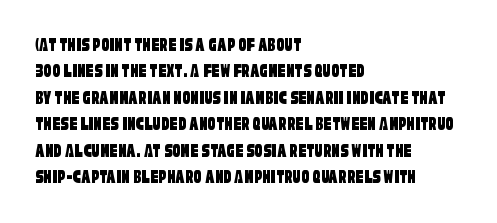
Q: Is the text underlined? A: No.
Q: How is the paragraph aligned? A: Left-aligned.
Q: Is the spacing between letters normal or unusually wide? A: Normal.
Q: Is the spacing between lines tight, normal or loose? A: Normal.
